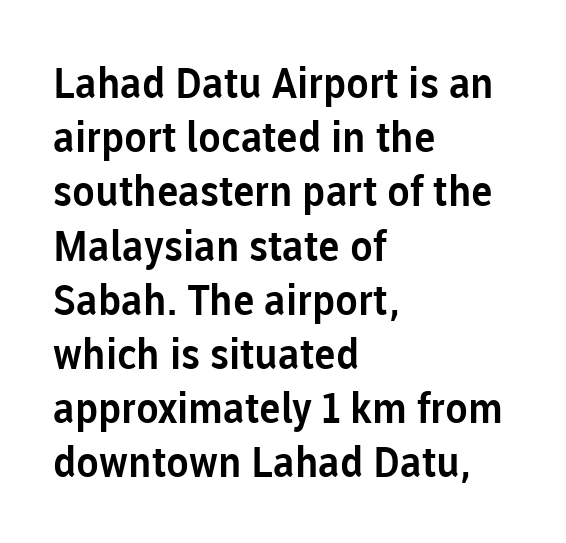
Does the copy run flush right? No — it runs flush left. Tracking value appears to be zero — textbook default spacing. The lines sit at an ordinary, default distance from one another. Nobody drew a line under any word here. Do the characters align in a grid? No, the font is proportional. No italicization has been applied; the sample stays upright.
